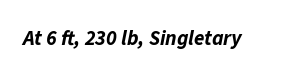
Pretty heavy lettering here — definitely bold. Each word holds together tightly as a unit, with standard inter-letter gaps. Emphasis-style slanted type is in use. Only glyphs here, with clear space below each row.
